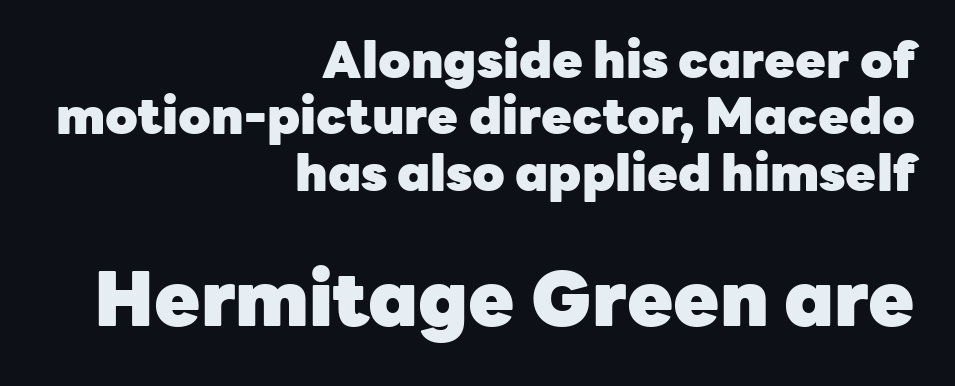
The emphasis by scale lands on block number two, below. Note the varied advance widths — an 'i' is clearly narrower than an 'm'. Is the letter spacing exaggerated? No — it looks like the ordinary default. Stroke thickness is high; the sample reads as a true bold. Posture: straight, roman, zero tilt.
